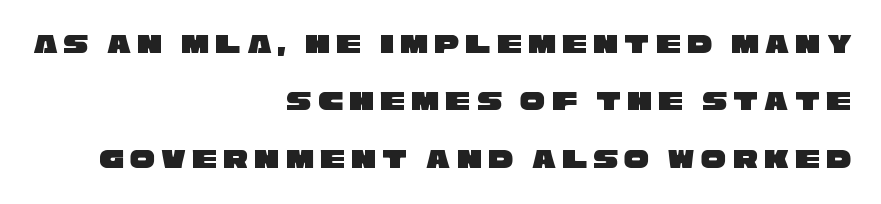
Q: Is the typeface a serif or a sans-serif typeface? A: Sans-serif.
Q: Is the text underlined? A: No.
Q: How is the paragraph aligned? A: Right-aligned.
Q: Is the spacing between letters normal or unusually wide? A: Unusually wide.
Q: Is the spacing between lines tight, normal or loose? A: Loose.
Q: Width (condensed, normal, or wide)? A: Wide.
Q: Stroke contrast? A: Low.
Q: x-height? A: Large.
Q: Monospaced? A: No.
